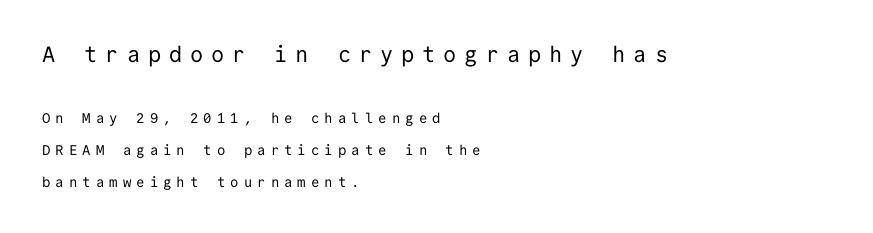
The image shows 22 px text type, upright; set left-aligned, loose line spacing (2.29x), unusually wide letter spacing (+0.36 em), not underlined; the first (top) block is 1.57x larger.
